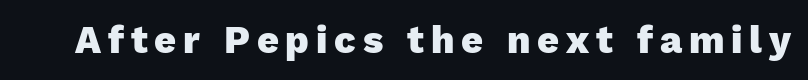
The image shows 38 px heavy sans-serif type, upright; set not underlined; low stroke contrast and a medium x-height.
